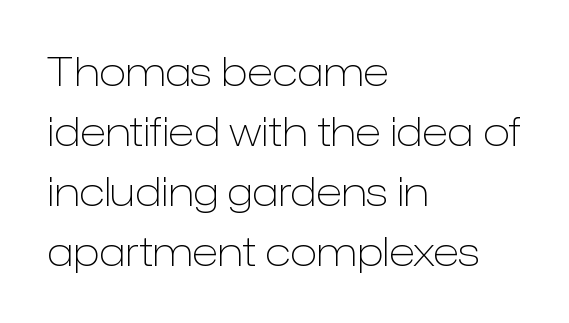
Q: Is the text bold? A: No.
Q: Is the text italic (slanted)? A: No, it is upright.
Q: Is the typeface a serif or a sans-serif typeface? A: Sans-serif.
Q: Is the text underlined? A: No.
Q: How is the paragraph aligned? A: Left-aligned.
Q: Is the spacing between letters normal or unusually wide? A: Normal.
Q: Is the spacing between lines tight, normal or loose? A: Normal.
Q: Width (condensed, normal, or wide)? A: Normal.
Q: Stroke contrast? A: Low.
Q: x-height? A: Medium.
Q: Monospaced? A: No.
